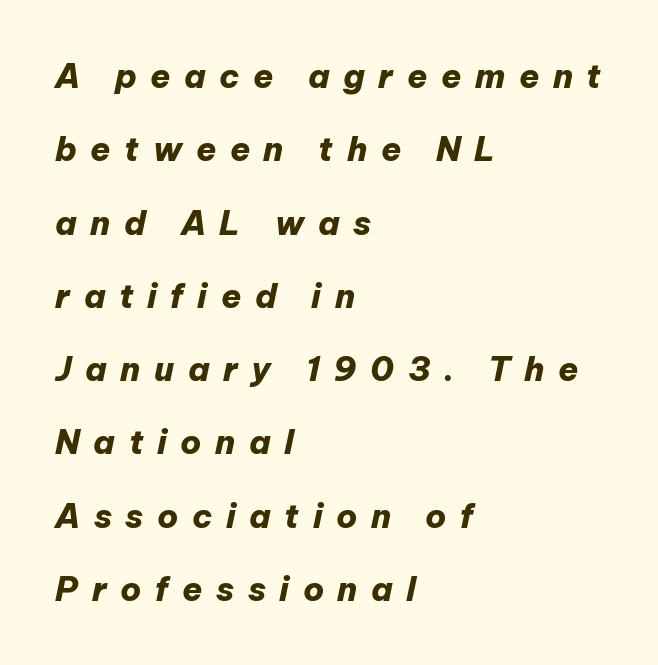
The image shows 33 px heavy type, italic (leaning right); set left-aligned, loose line spacing (2.22x), unusually wide letter spacing (+0.41 em), not underlined; low stroke contrast and a medium x-height.
